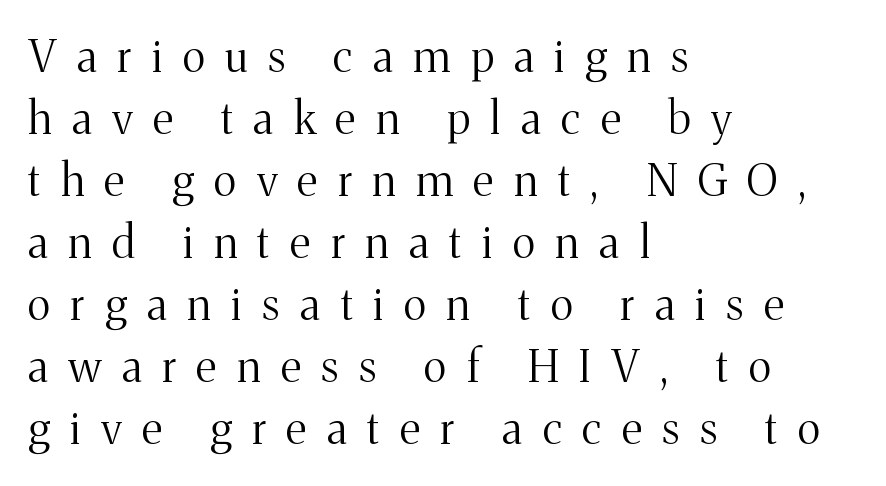
The passage is arranged the way most books set body copy — flush left. The specimen reads as upright at a glance. This block has exactly the height ordinary leading produces. No word sits above an underline. The passage shown is typed in a proportional face where columns would drift. The typesetting does not lean heavy: it is not bold.
